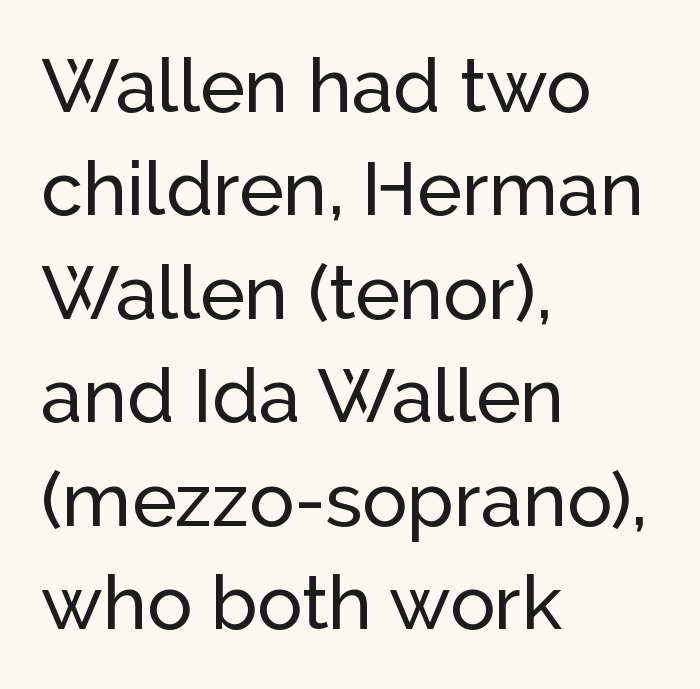
{"serif": "no", "italic": "no", "width": "normal", "stroke_contrast": "low", "x_height": "medium", "monospaced": "no", "underline": "no", "align": "left", "line_spacing": "normal", "line_spacing_ratio": 1.38, "letter_spacing": "normal", "letter_spacing_em": 0.0, "glyph_px": 75}
